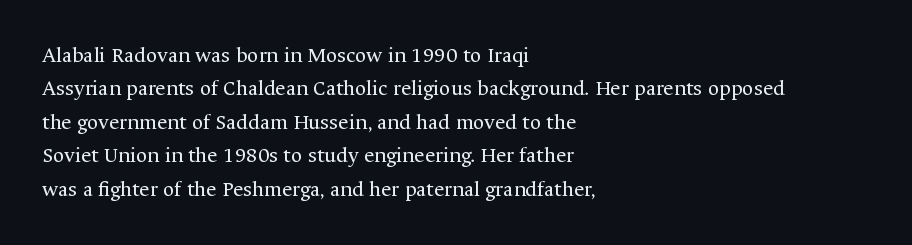
Summary of vertical rhythm: regular, with standard interline spacing. No extra ink here — the face is not bold. Quick note: not italic, upright. Horizontal alignment here is leftward, the default for most running prose.
